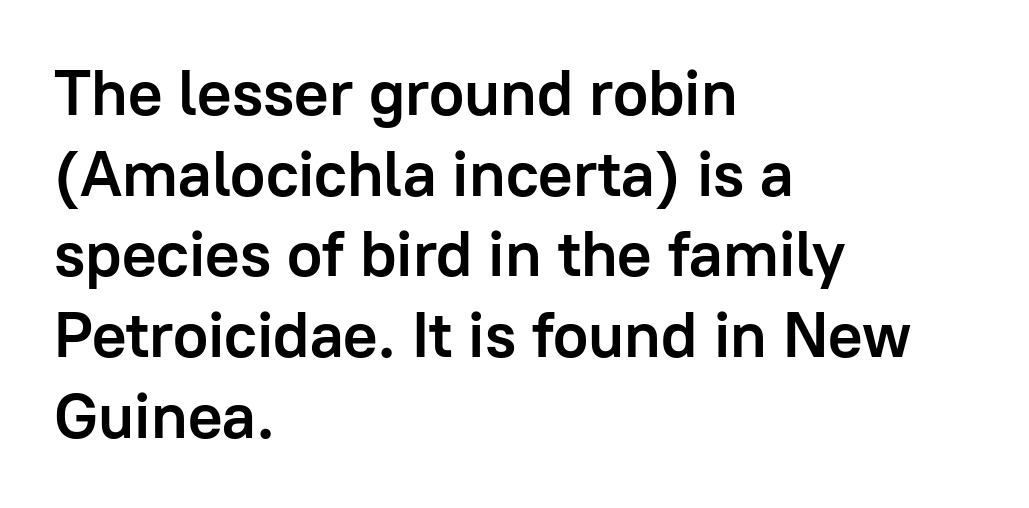
Underline: absent. The letters stand upright; this is a roman face. Note the varied advance widths — an 'i' is clearly narrower than an 'm'. Nobody touched the tracking dial on this one. You'd pick this weight for a headline — it's a proper bold.
